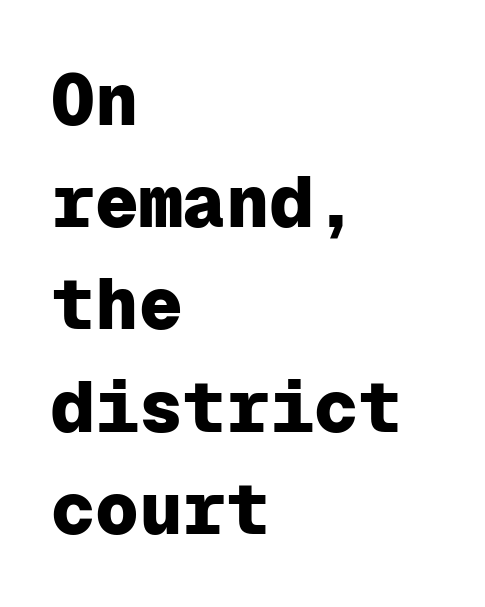
Q: Is the text bold? A: Yes.
Q: Is the text italic (slanted)? A: No, it is upright.
Q: Is the typeface a serif or a sans-serif typeface? A: Sans-serif.
Q: Is the text underlined? A: No.
Q: How is the paragraph aligned? A: Left-aligned.
Q: Is the spacing between letters normal or unusually wide? A: Normal.
Q: Is the spacing between lines tight, normal or loose? A: Normal.
Q: Width (condensed, normal, or wide)? A: Normal.
Q: Stroke contrast? A: Low.
Q: x-height? A: Medium.
Q: Monospaced? A: Yes.
